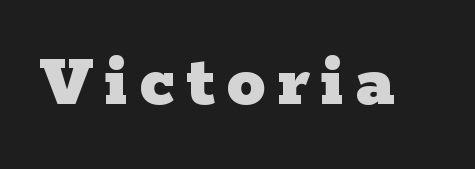
The image shows 78 px heavy, wide serif type, upright; set not underlined; low stroke contrast and a medium x-height.
